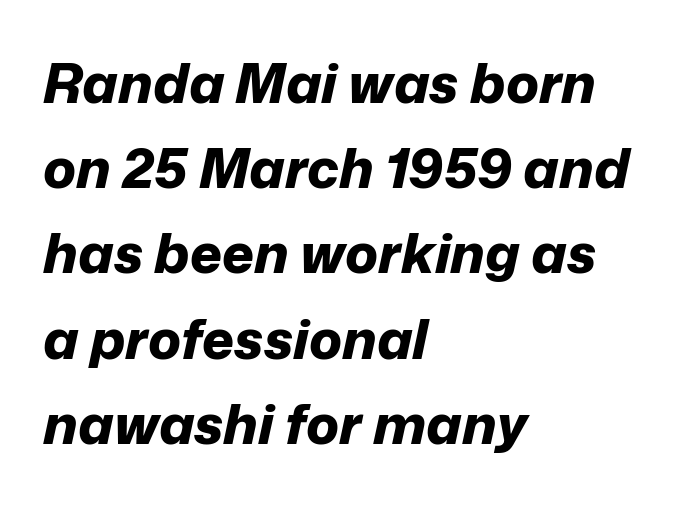
{"italic": "yes", "lean": "right", "slant_degrees": 12, "bold": "yes", "weight": "bold", "width": "normal", "stroke_contrast": "low", "x_height": "medium", "monospaced": "no", "underline": "no", "align": "left", "line_spacing": "normal", "line_spacing_ratio": 1.55, "letter_spacing": "normal", "letter_spacing_em": 0.0, "glyph_px": 55}
